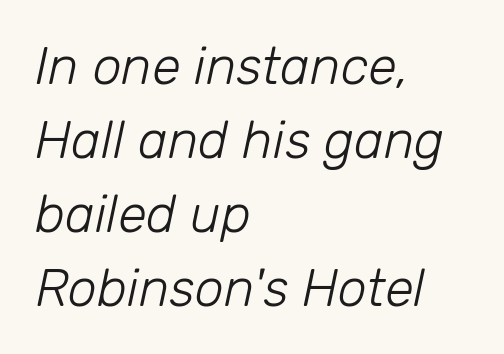
Q: Is the text bold? A: No.
Q: Is the text italic (slanted)? A: Yes, it leans right by about 12 degrees.
Q: Is the text underlined? A: No.
Q: How is the paragraph aligned? A: Left-aligned.
Q: Is the spacing between letters normal or unusually wide? A: Normal.
Q: Is the spacing between lines tight, normal or loose? A: Normal.
Q: Width (condensed, normal, or wide)? A: Normal.
Q: Stroke contrast? A: Low.
Q: x-height? A: Medium.
Q: Monospaced? A: No.
